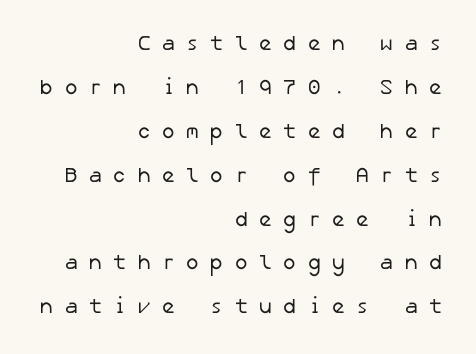
{"bold": "no", "underline": "no", "align": "right", "line_spacing": "loose", "line_spacing_ratio": 2.09, "letter_spacing": "wide", "letter_spacing_em": 0.49, "glyph_px": 21}
